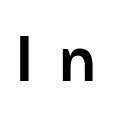
Q: Is the text bold? A: Yes.
Q: Is the text italic (slanted)? A: No, it is upright.
Q: Is the typeface a serif or a sans-serif typeface? A: Sans-serif.
Q: Is the text underlined? A: No.
Q: Is the spacing between letters normal or unusually wide? A: Unusually wide.
Q: Width (condensed, normal, or wide)? A: Normal.
Q: Stroke contrast? A: Low.
Q: x-height? A: Medium.
Q: Monospaced? A: No.
